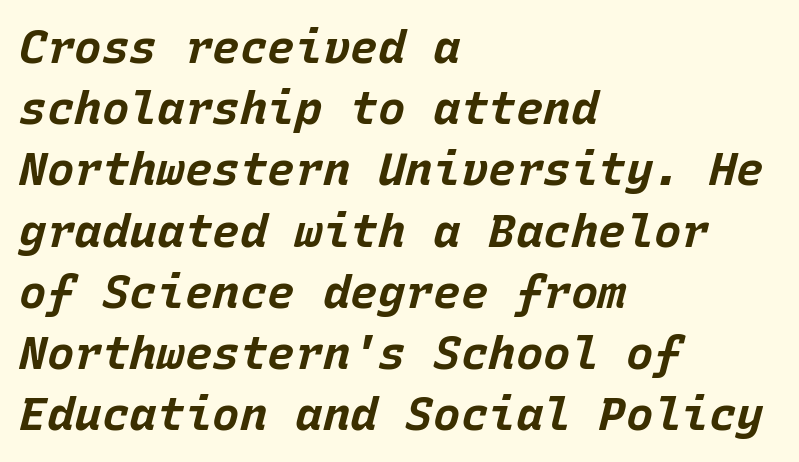
The letterforms sit shoulder to shoulder at normal distance. A classic flush-left, rag-right setting is used for this passage. Do the characters align in a grid? Yes, the font is monospaced. Set as a true bold cut, around the 700 mark.
